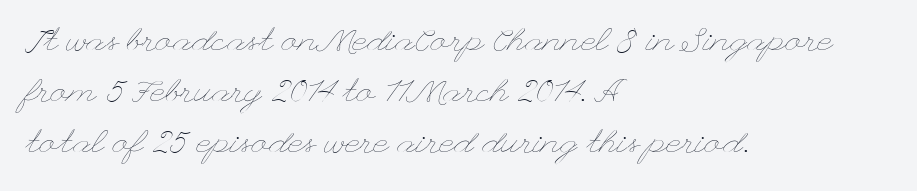
The image shows 33 px thin, wide type; set left-aligned, normal line spacing (1.54x), normal letter spacing, not underlined; low stroke contrast and a small x-height.
